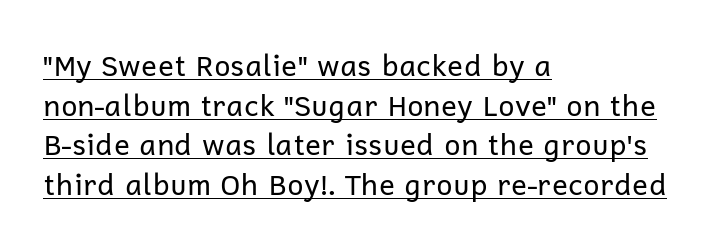
Observe the absence of serifs on each vertical stroke in this sample. The letters sit at their default tracking, neither squeezed nor spread. In terms of posture, this sample is upright. Reading down the block, your eye returns to a fixed left position each line. Looks like regular typesetting: each glyph gets only the width it needs.
